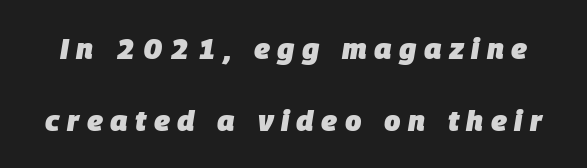
Q: Is the text bold? A: Yes.
Q: Is the text italic (slanted)? A: Yes, it leans right by about 9 degrees.
Q: Is the text underlined? A: No.
Q: Is the spacing between letters normal or unusually wide? A: Unusually wide.
Q: Is the spacing between lines tight, normal or loose? A: Loose.
Q: Width (condensed, normal, or wide)? A: Normal.
Q: Stroke contrast? A: Low.
Q: x-height? A: Large.
Q: Monospaced? A: No.
